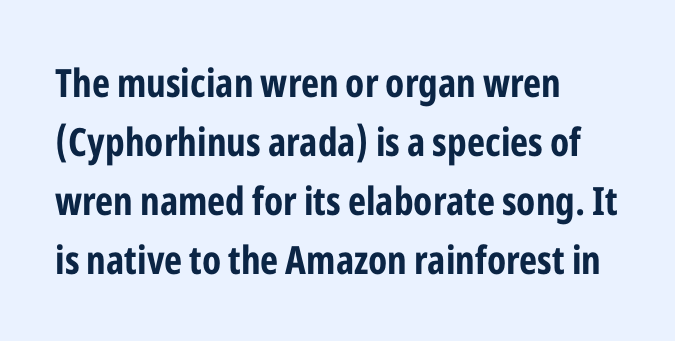
The image shows 39 px bold, condensed sans-serif type, upright; set left-aligned, normal line spacing (1.51x), normal letter spacing, not underlined; low stroke contrast and a medium x-height.
